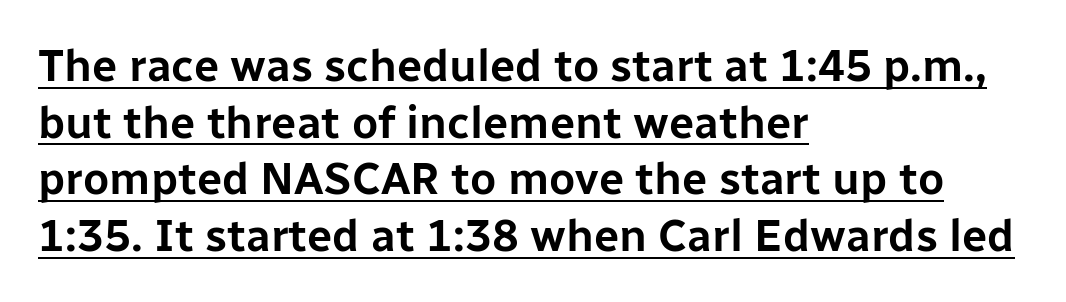
It's the straight-up-and-down kind of type. Normally led — the rows are evenly, conventionally spaced. Decoration check: the copy is underlined. Short and long lines alike share a common starting point at left. This rendering employs a face without finishing strokes, i.e., a sans-serif.
